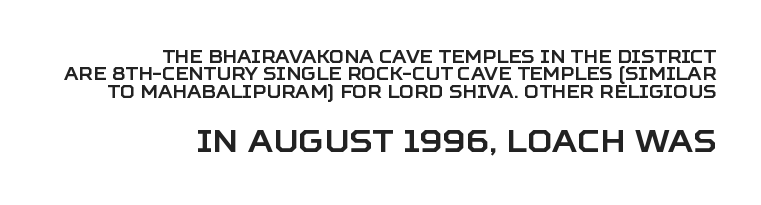
Q: Is the text italic (slanted)? A: No, it is upright.
Q: Is the typeface a serif or a sans-serif typeface? A: Sans-serif.
Q: Is the text underlined? A: No.
Q: How is the paragraph aligned? A: Right-aligned.
Q: Is the spacing between letters normal or unusually wide? A: Normal.
Q: Is the spacing between lines tight, normal or loose? A: Tight.
Q: Which block of text is set in a larger size, the first (top) or the second (bottom)? A: The second (bottom) one.
Q: Width (condensed, normal, or wide)? A: Normal.
Q: Stroke contrast? A: Low.
Q: x-height? A: Large.
Q: Monospaced? A: No.
